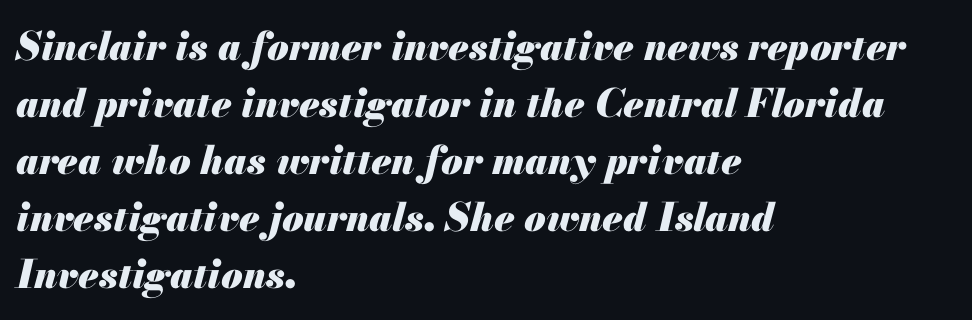
This is heavy type, rendered in bold. The letters are slanted; this is an italic face. The glyphs are unaccompanied by any horizontal stroke below them. Inter-character spacing is left at the font's built-in metrics. Which margin do the lines hug? The left one — the right edge is uneven. Horizontal bands of white between lines are of average thickness.
